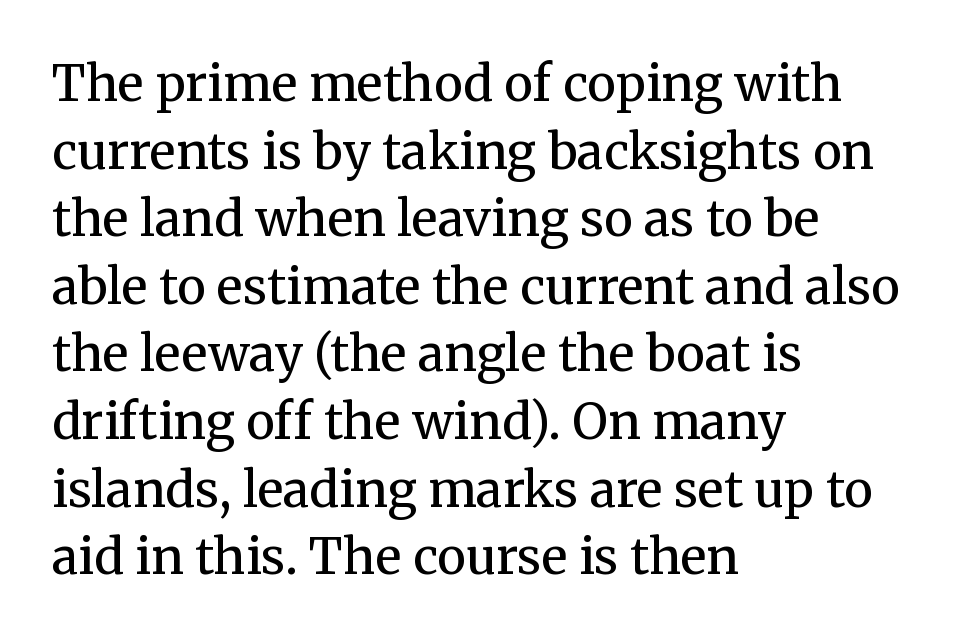
{"serif": "yes", "italic": "no", "bold": "no", "weight": "regular", "width": "normal", "stroke_contrast": "medium", "x_height": "medium", "monospaced": "no", "underline": "no", "align": "left", "line_spacing": "normal", "line_spacing_ratio": 1.38, "letter_spacing": "normal", "letter_spacing_em": 0.0, "glyph_px": 49}
